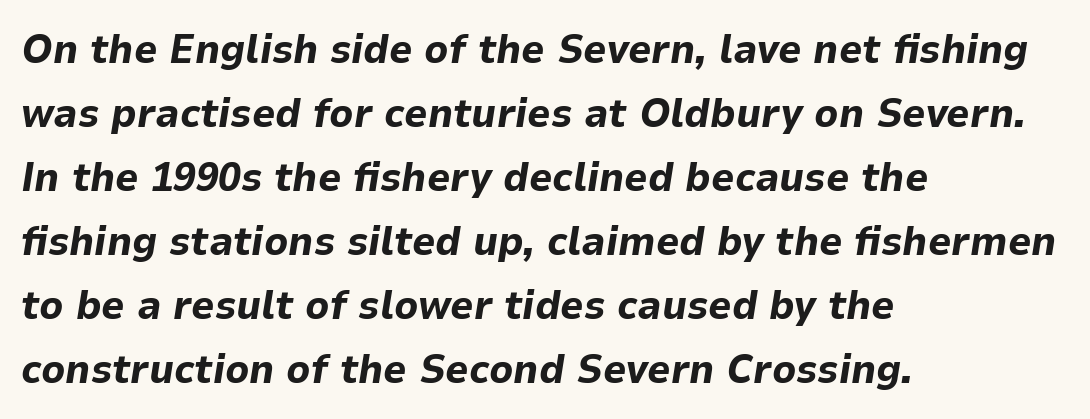
Q: Is the text bold? A: Yes.
Q: Is the text italic (slanted)? A: Yes, it leans right by about 9 degrees.
Q: Is the text underlined? A: No.
Q: How is the paragraph aligned? A: Left-aligned.
Q: Is the spacing between letters normal or unusually wide? A: Normal.
Q: Is the spacing between lines tight, normal or loose? A: Normal.
Q: Width (condensed, normal, or wide)? A: Normal.
Q: Stroke contrast? A: Low.
Q: x-height? A: Medium.
Q: Monospaced? A: No.
